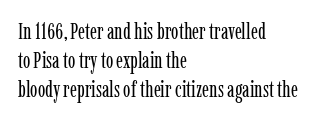
No extra ink here — the face is not bold. The ragged edge is on the right, which tells us the setting is flush left. Decoration check: the copy has no underline. Between one letter and the next there's only the usual sliver of space. No italicization has been applied; the sample stays upright. Successive baselines arrive at the customary interval.
